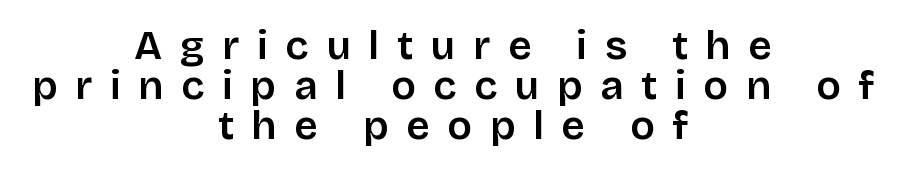
The rag falls on both sides of this text block equally. Unlike italic type, these characters show no tilt at all. Clear beneath every line of the passage. Nothing sits at the stroke ends, so this counts as sans-serif. The typesetting leans somewhat heavy: a semibold. Inter-character spacing is expanded well beyond the font's built-in metrics.
